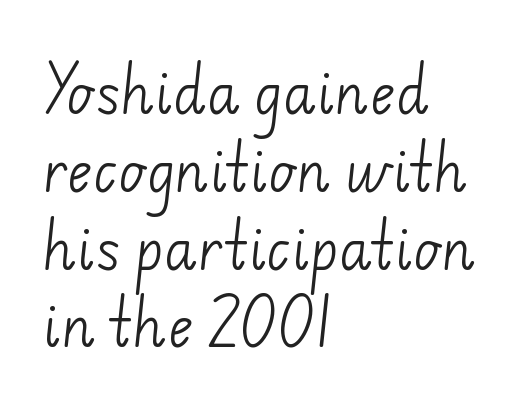
{"serif": "no", "bold": "no", "weight": "light", "width": "normal", "stroke_contrast": "low", "x_height": "small", "monospaced": "no", "underline": "no", "align": "left", "line_spacing": "normal", "line_spacing_ratio": 1.44, "letter_spacing": "normal", "letter_spacing_em": 0.0, "glyph_px": 54}
